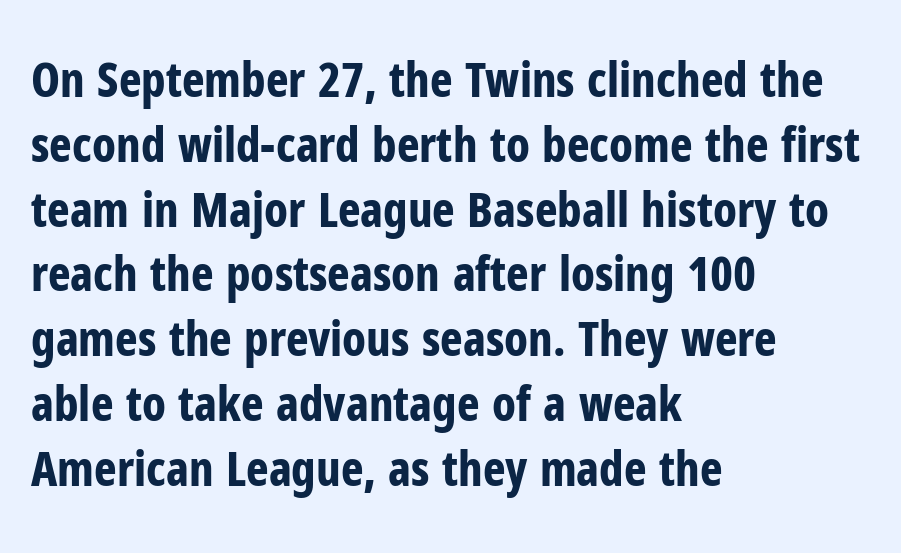
{"serif": "no", "italic": "no", "bold": "yes", "weight": "bold", "width": "condensed", "stroke_contrast": "low", "x_height": "medium", "monospaced": "no", "underline": "no", "align": "left", "line_spacing": "normal", "line_spacing_ratio": 1.35, "letter_spacing": "normal", "letter_spacing_em": 0.0, "glyph_px": 48}
